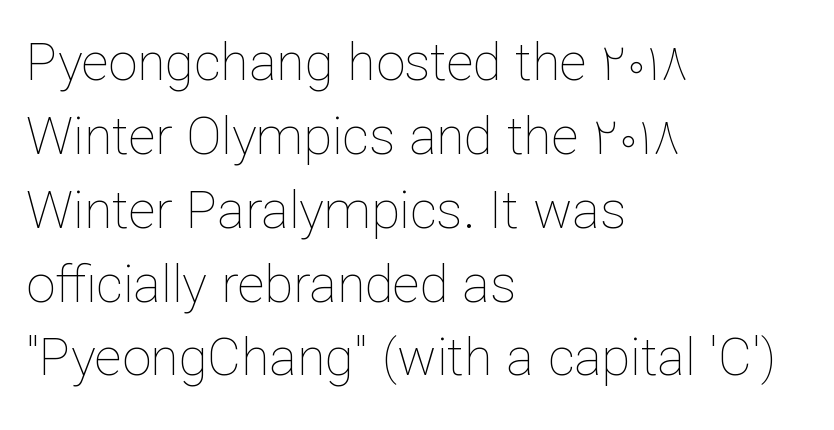
The rendering anchors every line to the left-hand side. Regular leading. Unbolded letterforms with no extra heft. Each letter keeps its own natural width here, so spacing adapts to shape. Nobody touched the tracking dial on this one.
